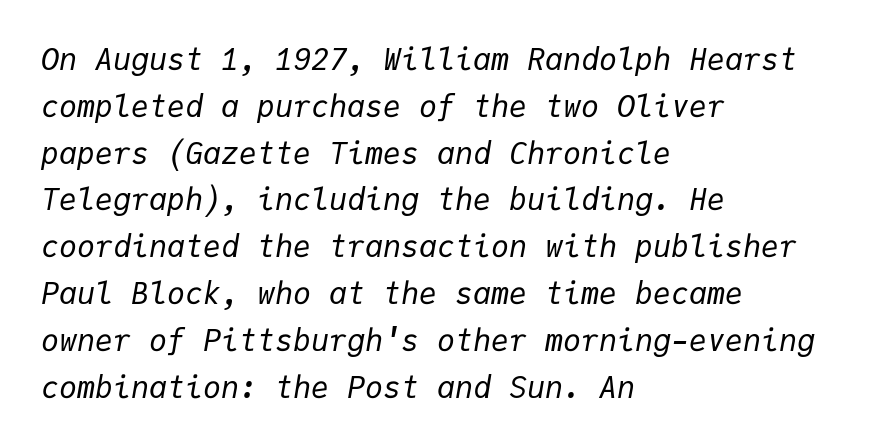
The image shows 30 px regular-weight type, italic (leaning right), monospaced; set left-aligned, normal line spacing (1.56x), normal letter spacing, not underlined; low stroke contrast and a medium x-height.
